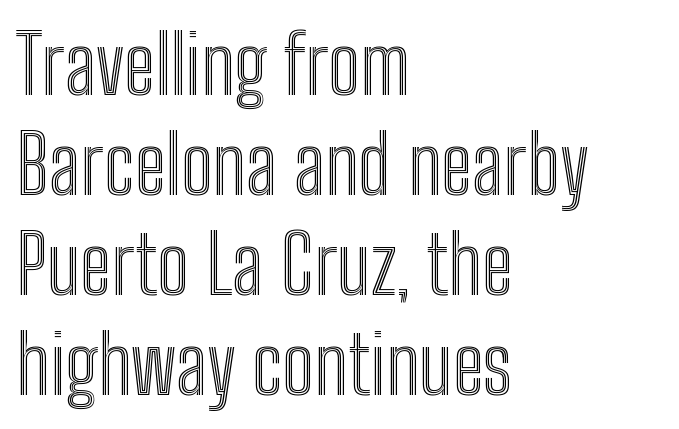
Only glyphs here, with clear space below each row. Nobody touched the tracking dial on this one. Horizontal bands of white between lines are of average thickness. Every stem runs plumb, perpendicular to the baseline. The letters advance in unequal steps, a hallmark of proportional type.
